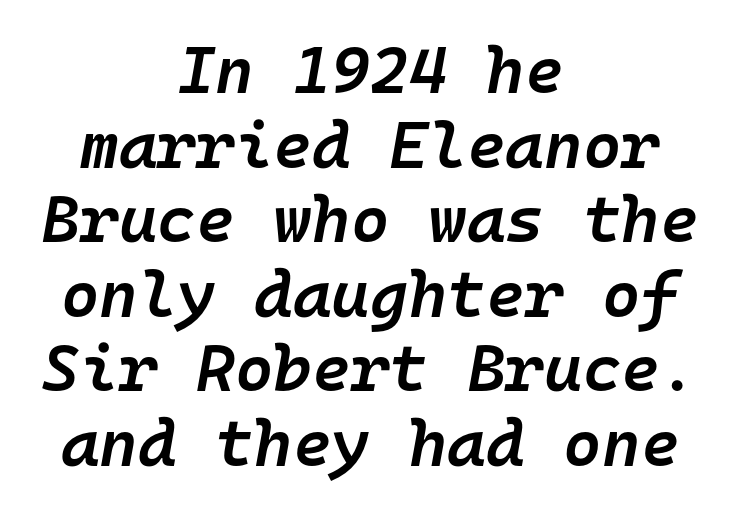
Q: Is the text bold? A: Semi-bold.
Q: Is the text italic (slanted)? A: Yes, it leans right by about 10 degrees.
Q: Is the text underlined? A: No.
Q: How is the paragraph aligned? A: Centered.
Q: Is the spacing between letters normal or unusually wide? A: Normal.
Q: Is the spacing between lines tight, normal or loose? A: Tight.
Q: Width (condensed, normal, or wide)? A: Normal.
Q: Stroke contrast? A: Low.
Q: x-height? A: Medium.
Q: Monospaced? A: Yes.
